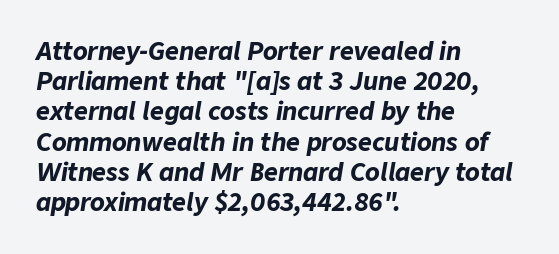
The image shows 24 px bold type, italic (leaning right); set left-aligned, normal line spacing (1.26x), normal letter spacing, not underlined.
